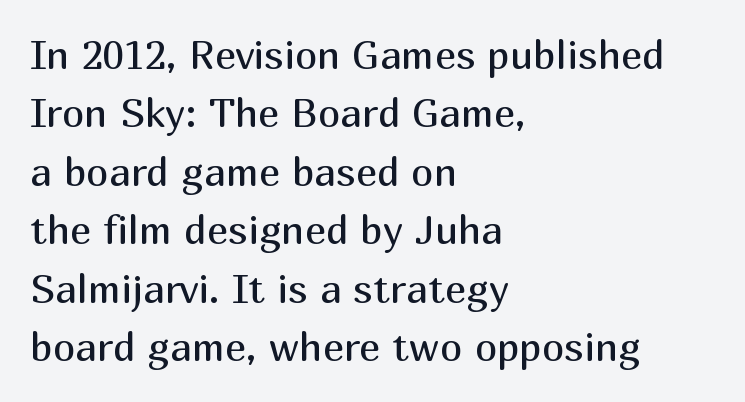
{"serif": "no", "italic": "no", "bold": "no", "weight": "regular", "width": "normal", "stroke_contrast": "medium", "x_height": "medium", "monospaced": "no", "underline": "no", "align": "left", "line_spacing": "normal", "line_spacing_ratio": 1.46, "letter_spacing": "normal", "letter_spacing_em": 0.0, "glyph_px": 40}
